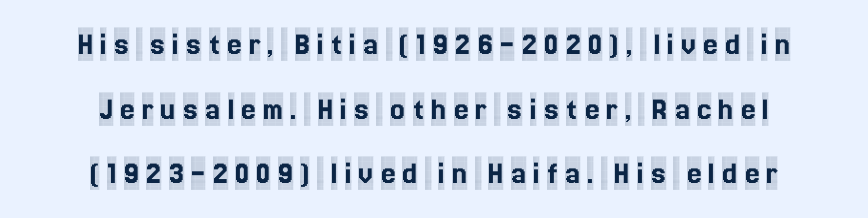
{"serif": "yes", "italic": "no", "width": "condensed", "x_height": "large", "monospaced": "no", "underline": "no", "align": "center", "line_spacing": "loose", "line_spacing_ratio": 1.96, "letter_spacing": "wide", "letter_spacing_em": 0.21, "glyph_px": 33}
